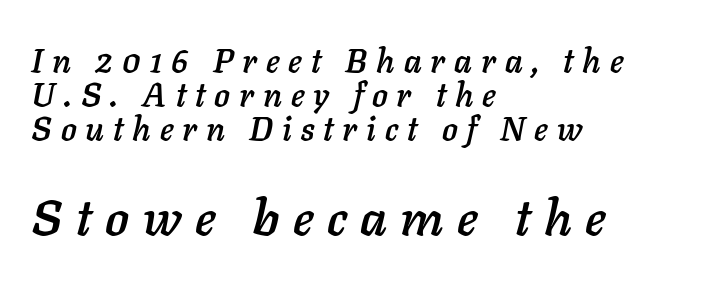
Q: Is the text italic (slanted)? A: Yes, it leans right by about 11 degrees.
Q: Is the text underlined? A: No.
Q: How is the paragraph aligned? A: Left-aligned.
Q: Is the spacing between letters normal or unusually wide? A: Unusually wide.
Q: Is the spacing between lines tight, normal or loose? A: Tight.
Q: Which block of text is set in a larger size, the first (top) or the second (bottom)? A: The second (bottom) one.
Q: Width (condensed, normal, or wide)? A: Normal.
Q: Stroke contrast? A: Low.
Q: x-height? A: Medium.
Q: Monospaced? A: No.
